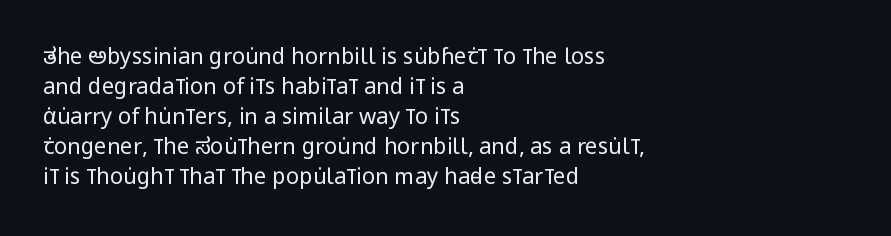
{"italic": "no", "bold": "no", "underline": "no", "align": "left", "line_spacing": "normal", "line_spacing_ratio": 1.36, "letter_spacing": "normal", "letter_spacing_em": 0.0, "glyph_px": 22}
